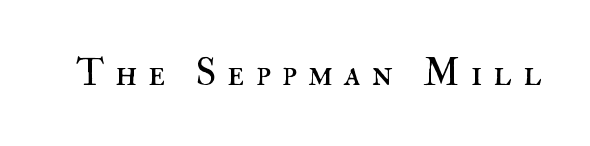
Q: Is the text bold? A: No.
Q: Is the text italic (slanted)? A: No, it is upright.
Q: Is the text underlined? A: No.
Q: Is the spacing between letters normal or unusually wide? A: Unusually wide.
Q: Width (condensed, normal, or wide)? A: Normal.
Q: Stroke contrast? A: High.
Q: x-height? A: Small.
Q: Monospaced? A: No.
